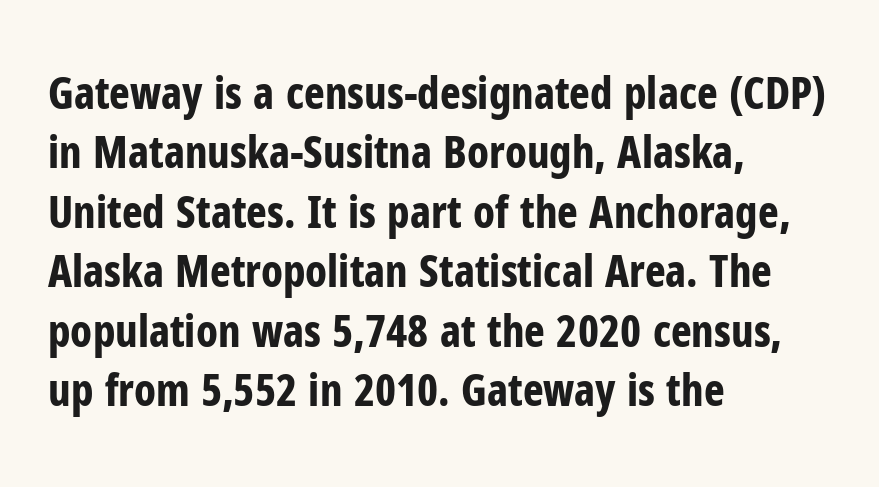
Default kerning and tracking; the words read as compact shapes. Has an underline been added? It has not. This sample has the flowing, uneven cadence of proportional lettering. Is this a sans? Yes — the strokes have no serifs.
